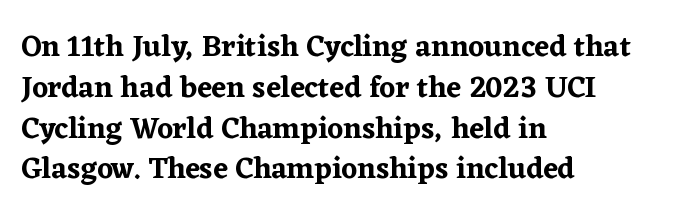
The image shows 30 px serif type, upright; set left-aligned, normal line spacing (1.36x), normal letter spacing, not underlined; low stroke contrast and a medium x-height.
